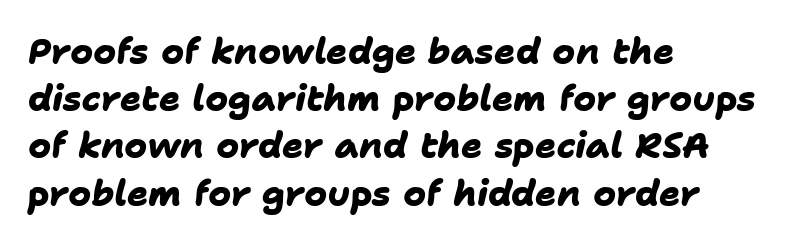
The image shows 35 px heavy sans-serif type; set left-aligned, normal line spacing (1.35x), normal letter spacing, not underlined; low stroke contrast and a medium x-height.
